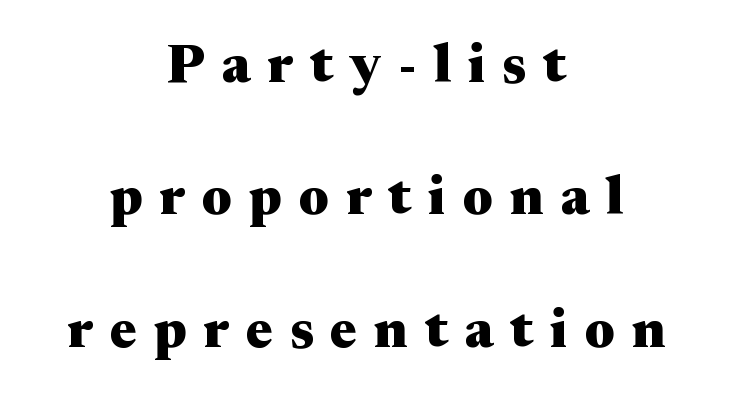
Heavy-handed strokes throughout: this text is bold. Tracking here is generous; glyphs stand well apart from one another. Think of a printed novel: that variable character pitch is what you see here. Check where the strokes stop: tiny serifs finish them off. Successive baselines arrive slowly, with a big drop between each.
